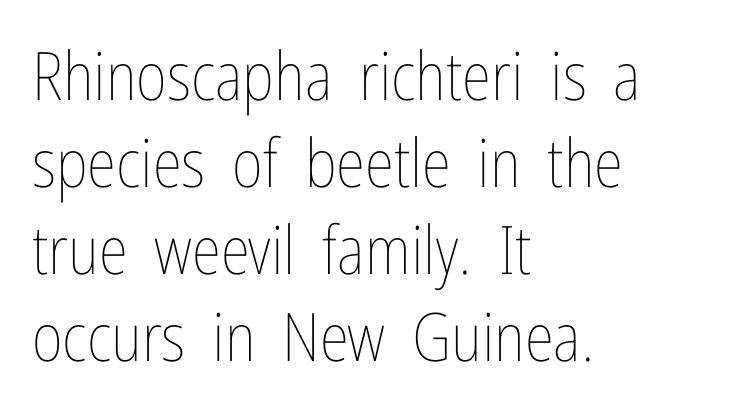
The image shows 67 px thin, condensed type, upright; set left-aligned, normal line spacing (1.3x), normal letter spacing, not underlined; low stroke contrast and a medium x-height.
